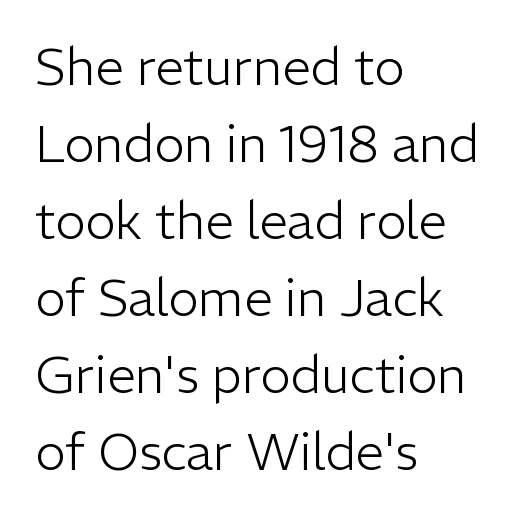
Q: Is the text bold? A: No.
Q: Is the text italic (slanted)? A: No, it is upright.
Q: Is the typeface a serif or a sans-serif typeface? A: Sans-serif.
Q: Is the text underlined? A: No.
Q: How is the paragraph aligned? A: Left-aligned.
Q: Is the spacing between letters normal or unusually wide? A: Normal.
Q: Is the spacing between lines tight, normal or loose? A: Normal.
Q: Width (condensed, normal, or wide)? A: Normal.
Q: Stroke contrast? A: Low.
Q: x-height? A: Medium.
Q: Monospaced? A: No.
